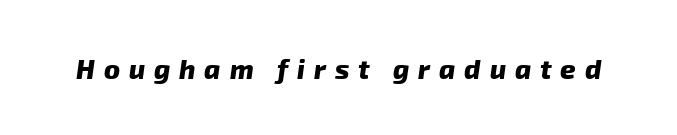
{"bold": "yes", "underline": "no", "letter_spacing": "wide", "letter_spacing_em": 0.33, "glyph_px": 27}
